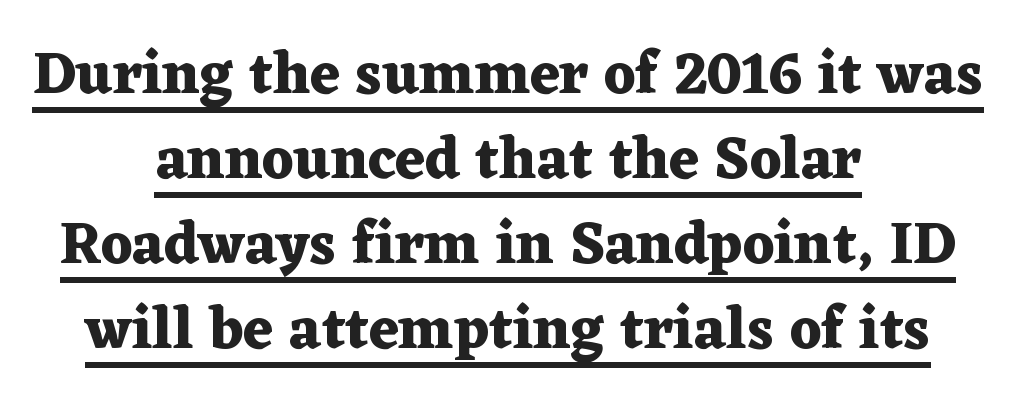
There is no visible air inserted between adjacent glyphs. Leading matches the norm, producing a regular column. Neither beginnings nor endings align; midpoints do. Thick stems and heavy bowls — unmistakably bold. A typesetter would mark this as roman, not italic.
